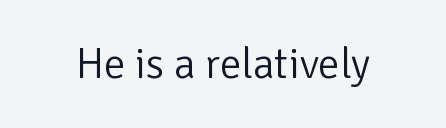
The image shows 43 px light sans-serif type, upright; set normal letter spacing, not underlined; low stroke contrast and a medium x-height.
